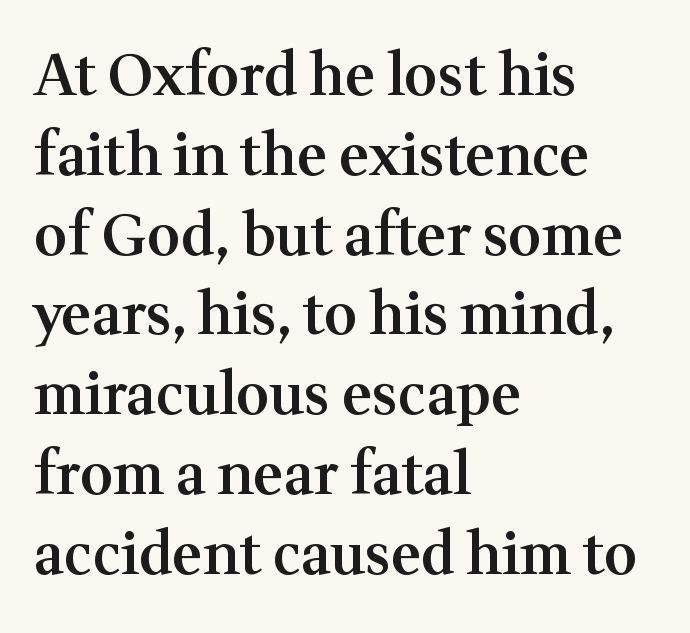
Q: Is the text bold? A: Semi-bold.
Q: Is the text italic (slanted)? A: No, it is upright.
Q: Is the typeface a serif or a sans-serif typeface? A: Serif.
Q: Is the text underlined? A: No.
Q: How is the paragraph aligned? A: Left-aligned.
Q: Is the spacing between letters normal or unusually wide? A: Normal.
Q: Is the spacing between lines tight, normal or loose? A: Normal.
Q: Width (condensed, normal, or wide)? A: Normal.
Q: Stroke contrast? A: Medium.
Q: x-height? A: Medium.
Q: Monospaced? A: No.
